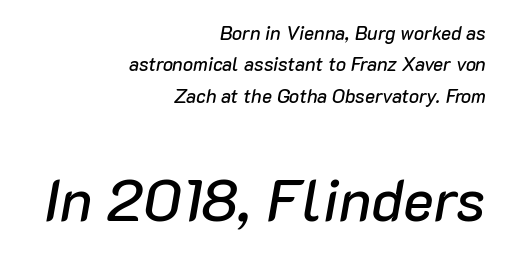
The image shows 58 px text type, italic (leaning right); set right-aligned, normal line spacing (1.65x), normal letter spacing, not underlined; the second (bottom) block is 3.05x larger; low stroke contrast and a medium x-height.
